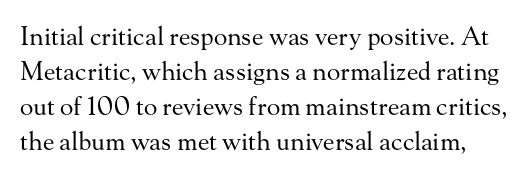
Horizontal bands of white between lines are of average thickness. Tall strokes in this sample are plumb rather than angled. No word sits above an underline. Is the stroke heavy? The answer is a plain regular-or-lighter. The type is set solid horizontally, with unmodified tracking.
